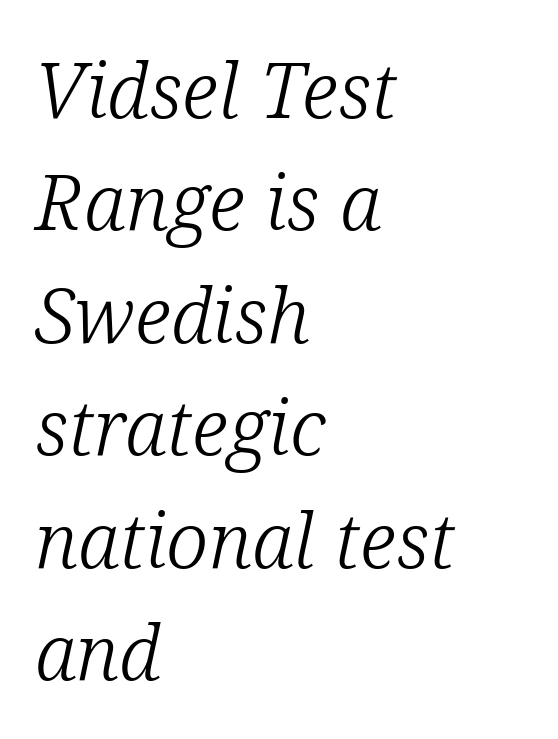
The image shows 77 px light serif type, italic (leaning right); set left-aligned, normal line spacing (1.46x), normal letter spacing, not underlined; low stroke contrast and a medium x-height.
